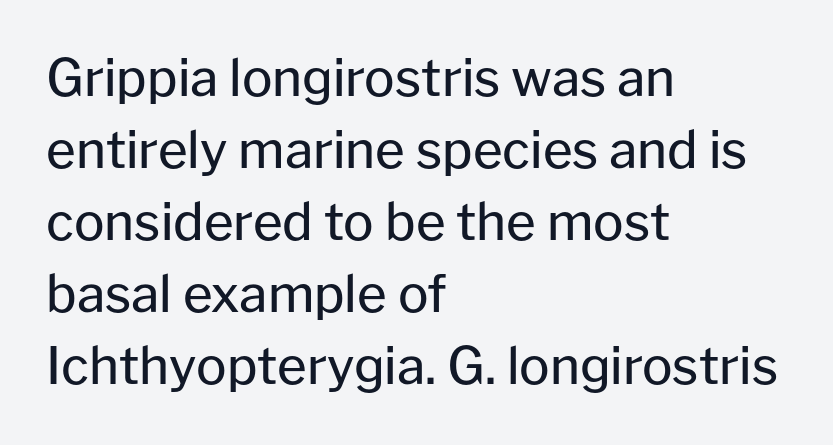
Q: Is the text bold? A: No.
Q: Is the text italic (slanted)? A: No, it is upright.
Q: Is the typeface a serif or a sans-serif typeface? A: Sans-serif.
Q: Is the text underlined? A: No.
Q: How is the paragraph aligned? A: Left-aligned.
Q: Is the spacing between letters normal or unusually wide? A: Normal.
Q: Is the spacing between lines tight, normal or loose? A: Normal.
Q: Width (condensed, normal, or wide)? A: Normal.
Q: Stroke contrast? A: Low.
Q: x-height? A: Medium.
Q: Monospaced? A: No.
